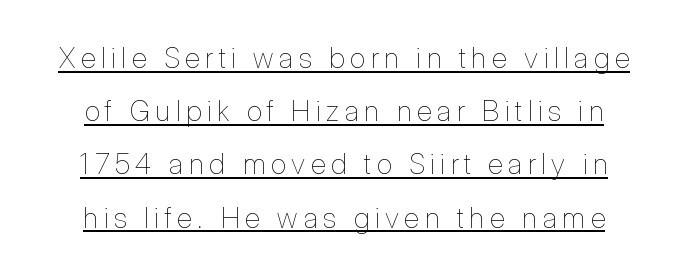
Stems here are at most as thick as an everyday book face. If you measured baseline to baseline, you'd find a long distance. Here the designer chose a conventional face with non-uniform glyph widths. This sample uses expanded letter spacing, leaving extra air between glyphs. A baseline rule has been typeset under these characters. The axis of the letterforms is exactly vertical.
